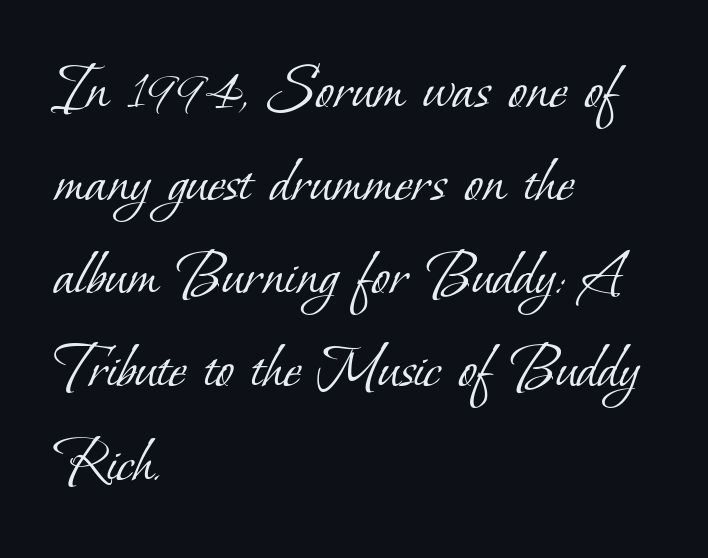
Q: Is the text bold? A: No.
Q: Is the typeface a serif or a sans-serif typeface? A: Serif.
Q: Is the text underlined? A: No.
Q: How is the paragraph aligned? A: Left-aligned.
Q: Is the spacing between letters normal or unusually wide? A: Normal.
Q: Is the spacing between lines tight, normal or loose? A: Normal.
Q: Width (condensed, normal, or wide)? A: Normal.
Q: Stroke contrast? A: Low.
Q: x-height? A: Small.
Q: Monospaced? A: No.
